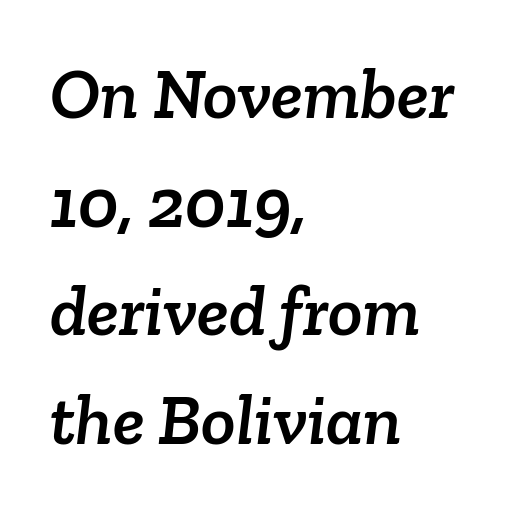
{"serif": "yes", "width": "normal", "stroke_contrast": "low", "x_height": "medium", "monospaced": "no", "underline": "no", "align": "left", "line_spacing": "normal", "line_spacing_ratio": 1.51, "letter_spacing": "normal", "letter_spacing_em": 0.0, "glyph_px": 72}
